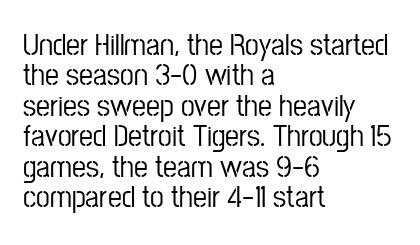
The image shows 31 px condensed sans-serif type, upright; set left-aligned, tight line spacing (0.98x), normal letter spacing, not underlined; low stroke contrast and a medium x-height.
